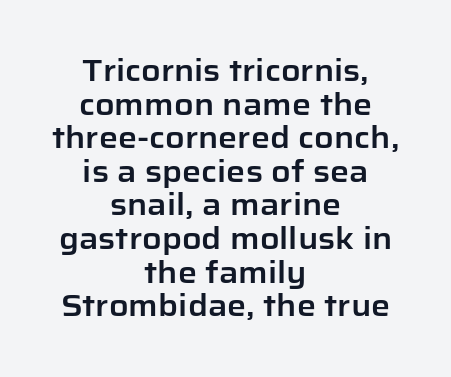
Q: Is the text italic (slanted)? A: No, it is upright.
Q: Is the typeface a serif or a sans-serif typeface? A: Sans-serif.
Q: Is the text underlined? A: No.
Q: How is the paragraph aligned? A: Centered.
Q: Is the spacing between letters normal or unusually wide? A: Normal.
Q: Is the spacing between lines tight, normal or loose? A: Tight.
Q: Width (condensed, normal, or wide)? A: Normal.
Q: Stroke contrast? A: Low.
Q: x-height? A: Medium.
Q: Monospaced? A: No.
